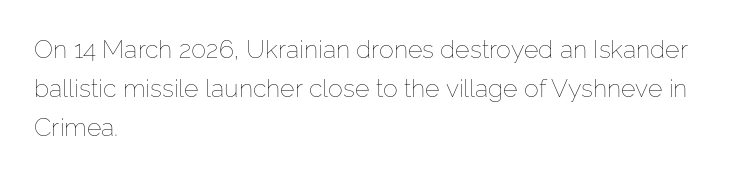
Q: Is the text bold? A: No.
Q: Is the text italic (slanted)? A: No, it is upright.
Q: Is the text underlined? A: No.
Q: How is the paragraph aligned? A: Left-aligned.
Q: Is the spacing between letters normal or unusually wide? A: Normal.
Q: Is the spacing between lines tight, normal or loose? A: Normal.
